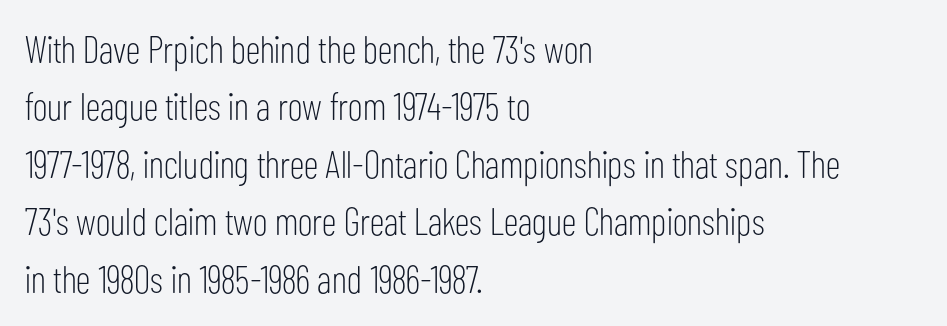
Q: Is the text bold? A: No.
Q: Is the text italic (slanted)? A: No, it is upright.
Q: Is the typeface a serif or a sans-serif typeface? A: Sans-serif.
Q: Is the text underlined? A: No.
Q: How is the paragraph aligned? A: Left-aligned.
Q: Is the spacing between letters normal or unusually wide? A: Normal.
Q: Is the spacing between lines tight, normal or loose? A: Normal.
Q: Width (condensed, normal, or wide)? A: Condensed.
Q: Stroke contrast? A: Low.
Q: x-height? A: Medium.
Q: Monospaced? A: No.
